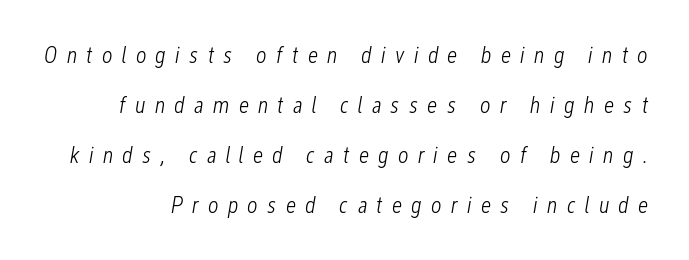
{"italic": "yes", "lean": "right", "slant_degrees": 12, "bold": "no", "underline": "no", "line_spacing": "loose", "line_spacing_ratio": 2.17, "letter_spacing": "wide", "letter_spacing_em": 0.4, "glyph_px": 23}
